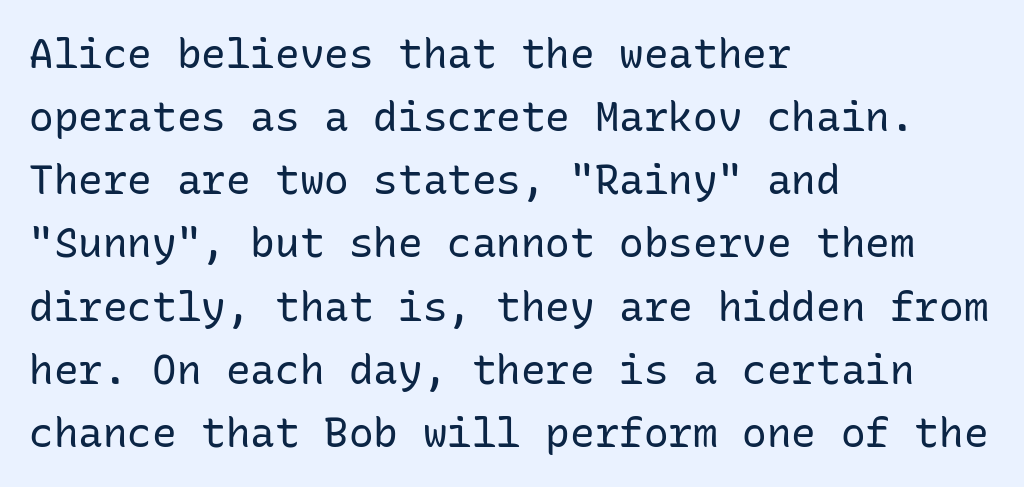
Glyph-to-glyph distance matches everyday printed text. Is this a sans? Yes — the strokes have no serifs. Leading matches the norm, producing a regular column. The face used here is monospaced, like something from a code editor. Casual observation: everything's shoved over to the left.
